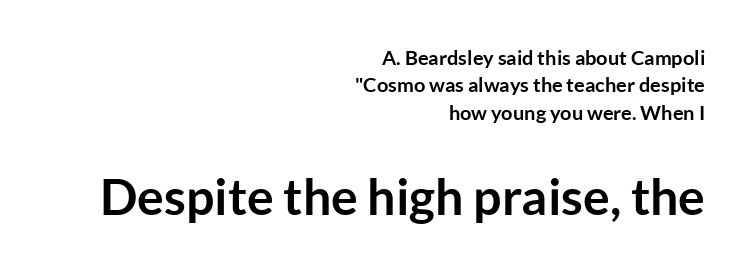
Visually, the bottom section dominates because its glyphs are scaled up. On the weight axis this lands at bold, roughly 700. Short note: letters normally spaced. The lettering stays uniformly vertical, giving the passage a roman look. This rendering employs a face without finishing strokes, i.e., a sans-serif. Each line ends at the same right margin while the left side varies.
